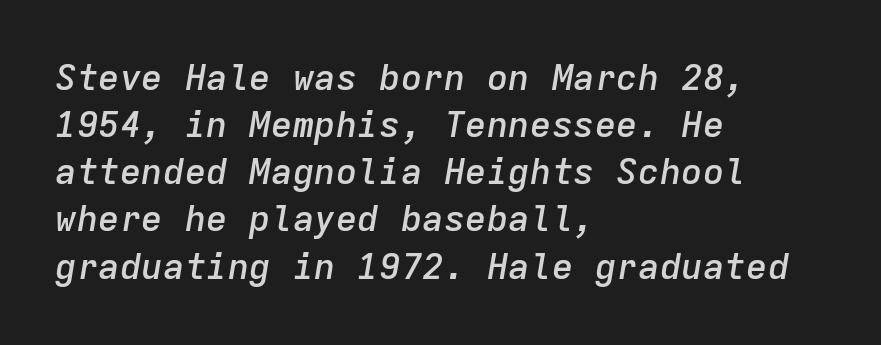
Q: Is the text bold? A: Semi-bold.
Q: Is the text italic (slanted)? A: Yes, it leans right by about 9 degrees.
Q: Is the text underlined? A: No.
Q: How is the paragraph aligned? A: Left-aligned.
Q: Is the spacing between letters normal or unusually wide? A: Normal.
Q: Is the spacing between lines tight, normal or loose? A: Normal.
Q: Width (condensed, normal, or wide)? A: Normal.
Q: Stroke contrast? A: Low.
Q: x-height? A: Medium.
Q: Monospaced? A: Yes.
